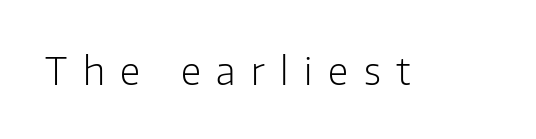
The image shows 38 px light sans-serif type, upright; set unusually wide letter spacing (+0.41 em), not underlined; low stroke contrast and a medium x-height.
